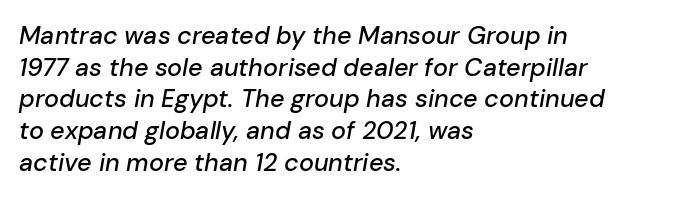
Q: Is the text italic (slanted)? A: Yes, it leans right by about 10 degrees.
Q: Is the text underlined? A: No.
Q: How is the paragraph aligned? A: Left-aligned.
Q: Is the spacing between letters normal or unusually wide? A: Normal.
Q: Is the spacing between lines tight, normal or loose? A: Normal.
